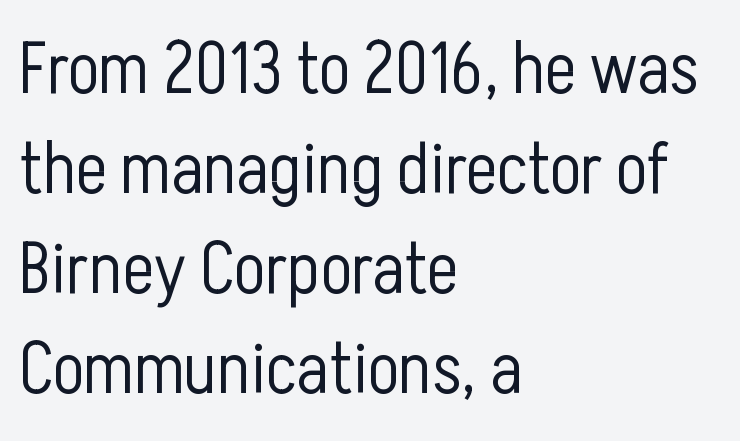
Nothing unusual about the tracking: characters are spaced as the font intends. Posture: upright roman. Baseline-to-baseline distance is the conventional proportion of letter height. Letterform terminals end flat and unadorned throughout the passage. Unmarked baselines from the first word to the last.
